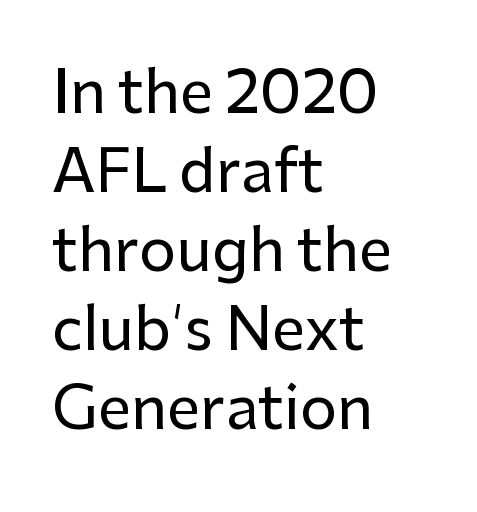
{"serif": "no", "italic": "no", "width": "normal", "stroke_contrast": "low", "x_height": "medium", "monospaced": "no", "underline": "no", "align": "left", "line_spacing": "normal", "line_spacing_ratio": 1.34, "letter_spacing": "normal", "letter_spacing_em": 0.0, "glyph_px": 59}
